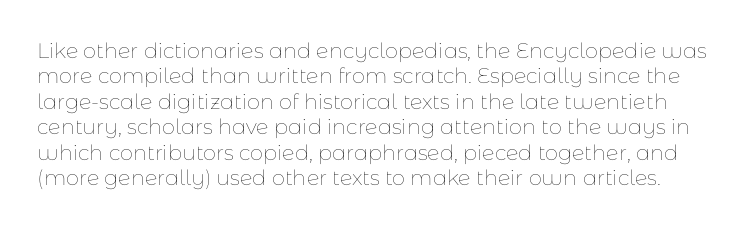
Vertical stems look standard width or narrower in stroke. This sample uses plain, unmodified letter spacing. Words float on clear page, feet unadorned. You can tell it's not italic because the verticals are truly vertical.
